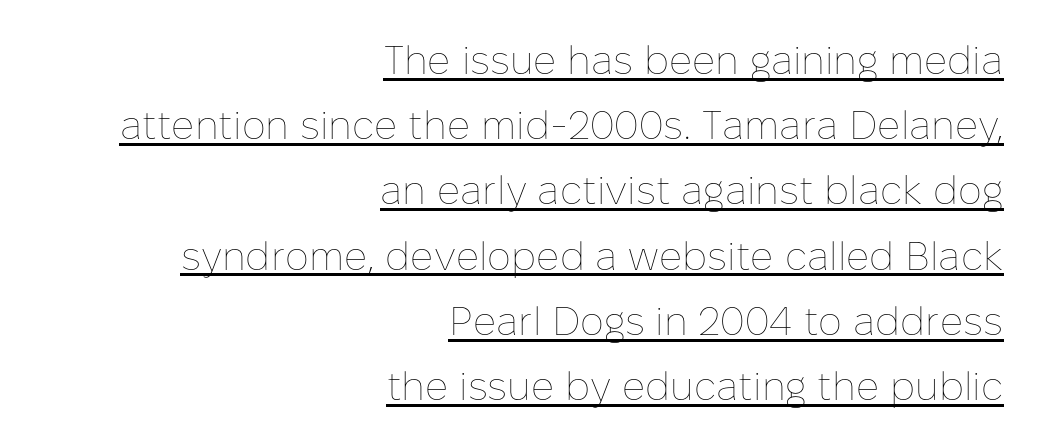
Q: Is the text bold? A: No.
Q: Is the text italic (slanted)? A: No, it is upright.
Q: Is the text underlined? A: Yes.
Q: How is the paragraph aligned? A: Right-aligned.
Q: Is the spacing between letters normal or unusually wide? A: Normal.
Q: Is the spacing between lines tight, normal or loose? A: Normal.
Q: Width (condensed, normal, or wide)? A: Normal.
Q: Stroke contrast? A: Low.
Q: x-height? A: Medium.
Q: Monospaced? A: No.
